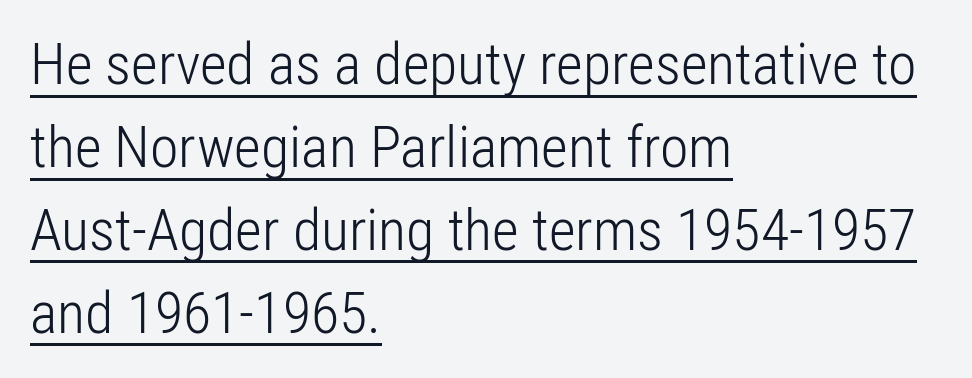
Q: Is the text bold? A: No.
Q: Is the text italic (slanted)? A: No, it is upright.
Q: Is the typeface a serif or a sans-serif typeface? A: Sans-serif.
Q: Is the text underlined? A: Yes.
Q: How is the paragraph aligned? A: Left-aligned.
Q: Is the spacing between letters normal or unusually wide? A: Normal.
Q: Is the spacing between lines tight, normal or loose? A: Normal.
Q: Width (condensed, normal, or wide)? A: Condensed.
Q: Stroke contrast? A: Low.
Q: x-height? A: Medium.
Q: Monospaced? A: No.
